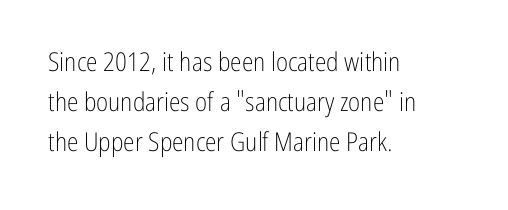
{"italic": "no", "bold": "no", "underline": "no", "align": "left", "line_spacing": "normal", "line_spacing_ratio": 1.54, "letter_spacing": "normal", "letter_spacing_em": 0.0, "glyph_px": 26}
